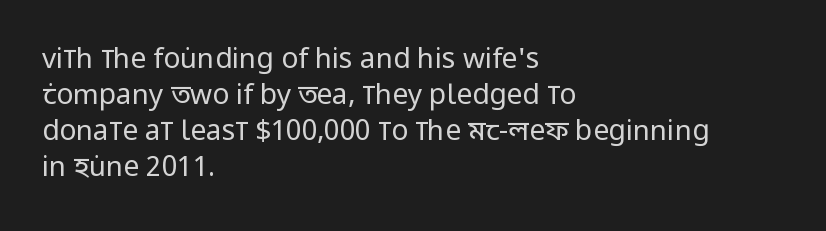
Does extra space separate the letters? No, they use regular spacing. Tall strokes in this sample are plumb rather than angled. Is the block centered? No — it sits flush against the left margin. A typesetter would call this leading conventional body-copy spacing. The weight tops out at a normal text grade.
